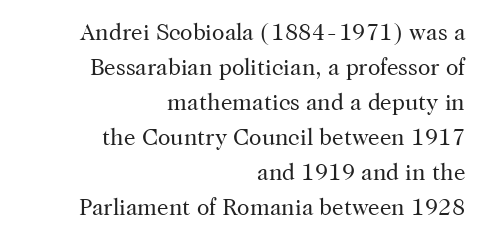
The image shows 23 px text type, upright; set right-aligned, normal line spacing (1.52x), normal letter spacing, not underlined.
